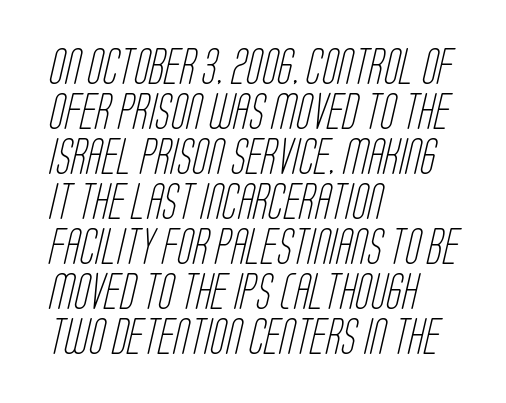
{"serif": "no", "bold": "no", "weight": "light", "width": "condensed", "stroke_contrast": "low", "x_height": "large", "monospaced": "no", "underline": "no", "align": "left", "line_spacing": "normal", "line_spacing_ratio": 1.25, "letter_spacing": "normal", "letter_spacing_em": 0.0, "glyph_px": 36}
